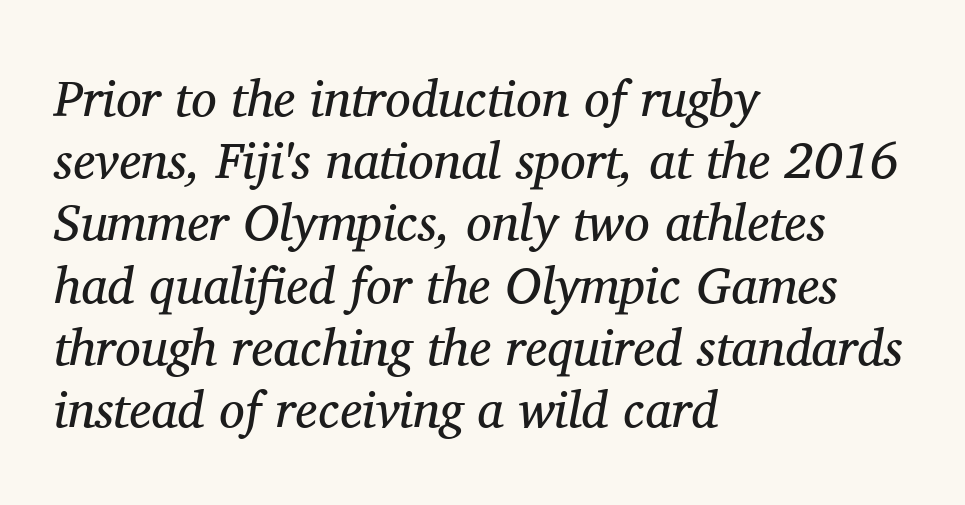
Q: Is the text bold? A: No.
Q: Is the text italic (slanted)? A: Yes, it leans right by about 11 degrees.
Q: Is the typeface a serif or a sans-serif typeface? A: Serif.
Q: Is the text underlined? A: No.
Q: How is the paragraph aligned? A: Left-aligned.
Q: Is the spacing between letters normal or unusually wide? A: Normal.
Q: Width (condensed, normal, or wide)? A: Normal.
Q: Stroke contrast? A: Medium.
Q: x-height? A: Medium.
Q: Monospaced? A: No.
